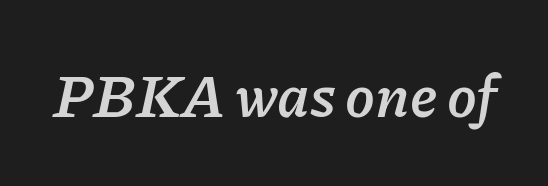
Q: Is the text bold? A: Yes.
Q: Is the text italic (slanted)? A: Yes, it leans right by about 11 degrees.
Q: Is the text underlined? A: No.
Q: Is the spacing between letters normal or unusually wide? A: Normal.
Q: Width (condensed, normal, or wide)? A: Normal.
Q: Stroke contrast? A: Low.
Q: x-height? A: Medium.
Q: Monospaced? A: No.
